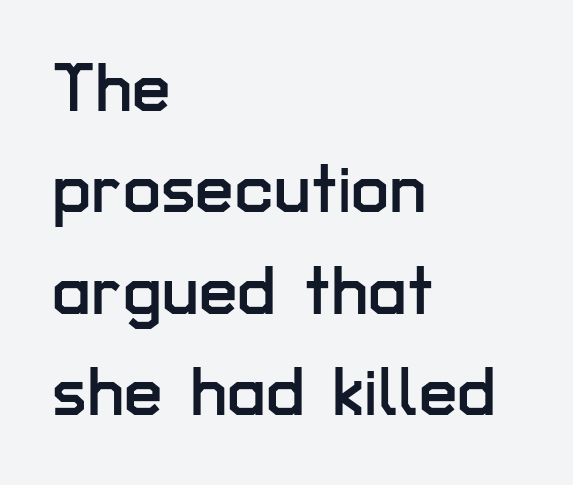
Q: Is the text italic (slanted)? A: No, it is upright.
Q: Is the typeface a serif or a sans-serif typeface? A: Sans-serif.
Q: Is the text underlined? A: No.
Q: How is the paragraph aligned? A: Left-aligned.
Q: Is the spacing between letters normal or unusually wide? A: Normal.
Q: Is the spacing between lines tight, normal or loose? A: Normal.
Q: Width (condensed, normal, or wide)? A: Normal.
Q: Stroke contrast? A: Low.
Q: x-height? A: Medium.
Q: Monospaced? A: No.
